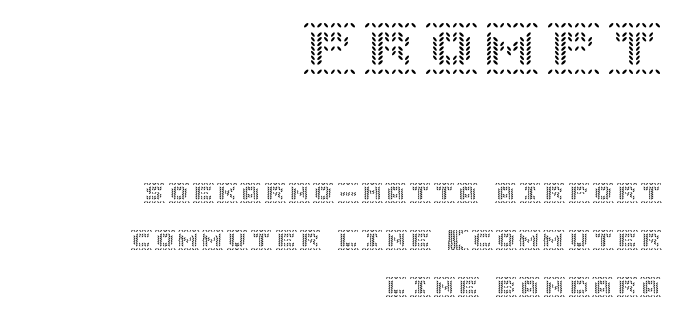
The image shows 53 px text type, upright; set right-aligned, loose line spacing (2.24x), not underlined; the first (top) block is 2.52x larger; a large x-height.
